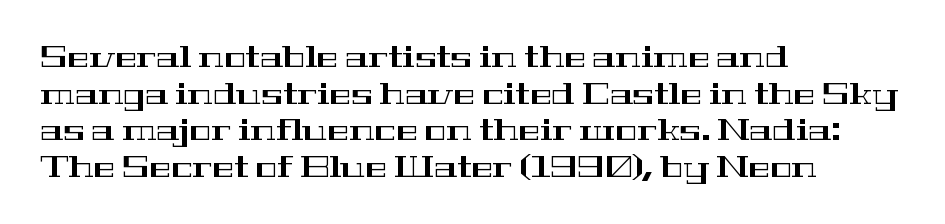
The passage shown is typed in a proportional face where columns would drift. Unmarked baselines from the first word to the last. When letters stand straight like this, we call the style roman or upright. These lines sit exactly where default settings would place them.
